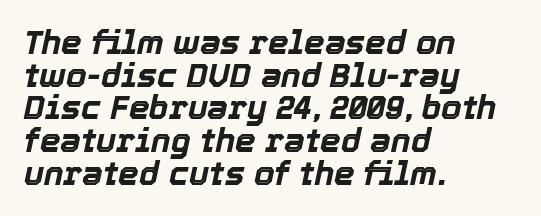
Q: Is the text bold? A: Yes.
Q: Is the text italic (slanted)? A: Yes, it leans right by about 12 degrees.
Q: Is the text underlined? A: No.
Q: How is the paragraph aligned? A: Left-aligned.
Q: Is the spacing between letters normal or unusually wide? A: Normal.
Q: Is the spacing between lines tight, normal or loose? A: Tight.
Q: Width (condensed, normal, or wide)? A: Normal.
Q: x-height? A: Medium.
Q: Monospaced? A: No.
